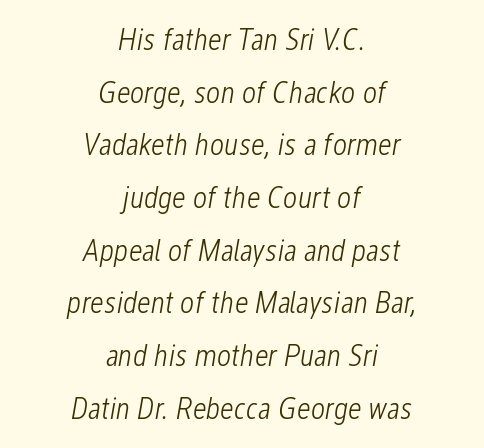
The image shows 31 px light, condensed type, italic (leaning right); set centered, normal line spacing (1.7x), normal letter spacing, not underlined; low stroke contrast and a medium x-height.
